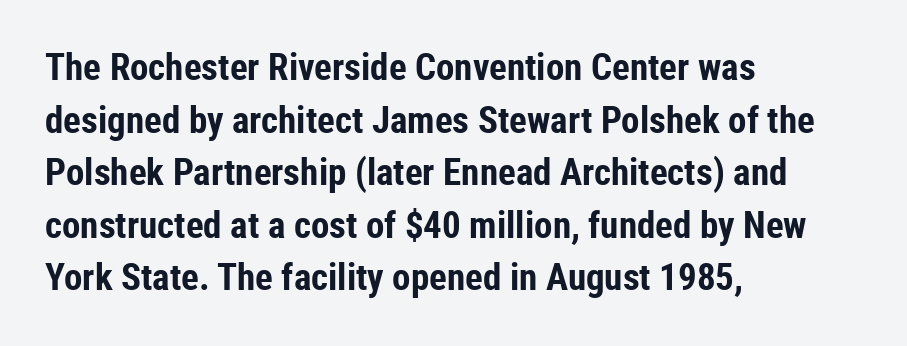
The image shows 37 px bold, condensed sans-serif type, upright; set left-aligned, normal line spacing (1.42x), normal letter spacing, not underlined; low stroke contrast and a medium x-height.
